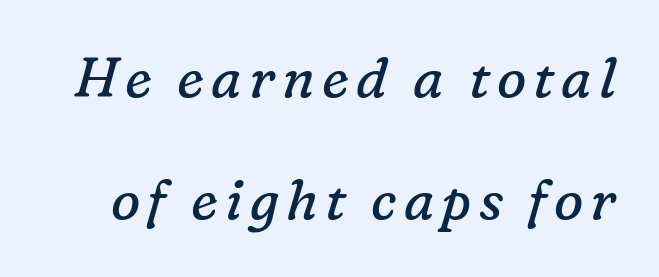
The image shows 55 px regular-weight serif type, italic (leaning right); set loose line spacing (2.21x), not underlined; low stroke contrast and a medium x-height.
